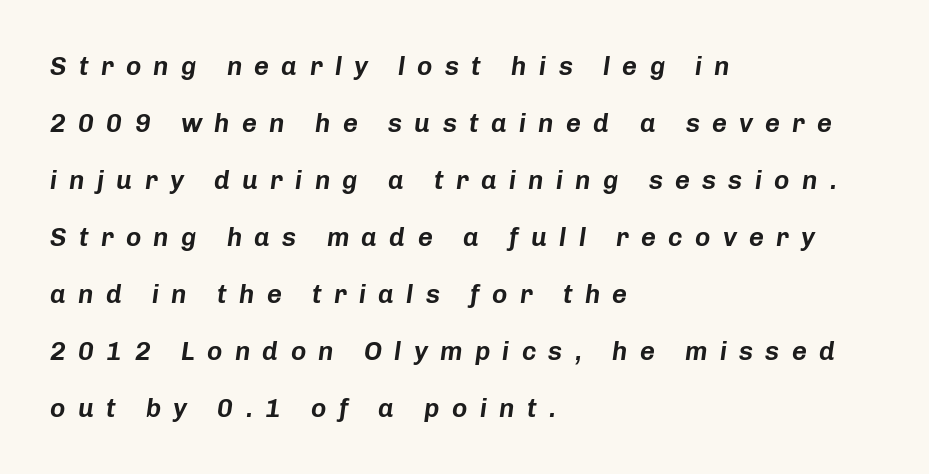
{"italic": "yes", "lean": "right", "slant_degrees": 8, "underline": "no", "align": "left", "line_spacing": "loose", "line_spacing_ratio": 2.19, "letter_spacing": "wide", "letter_spacing_em": 0.47, "glyph_px": 26}
